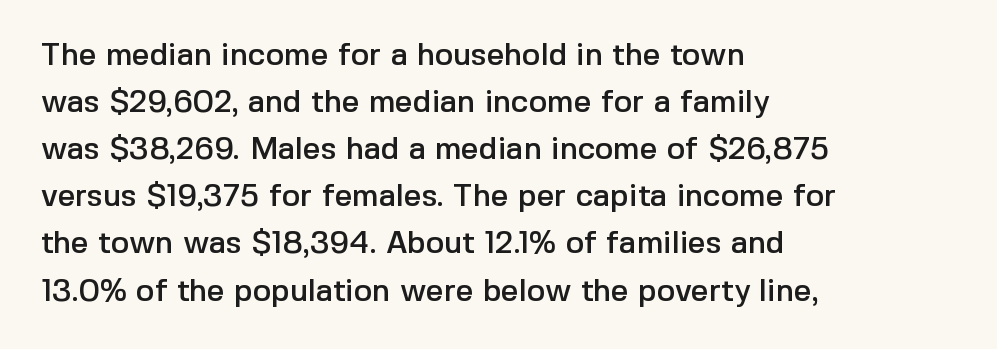
The image shows 31 px sans-serif type, upright; set left-aligned, normal line spacing (1.52x), normal letter spacing, not underlined; a medium x-height.
